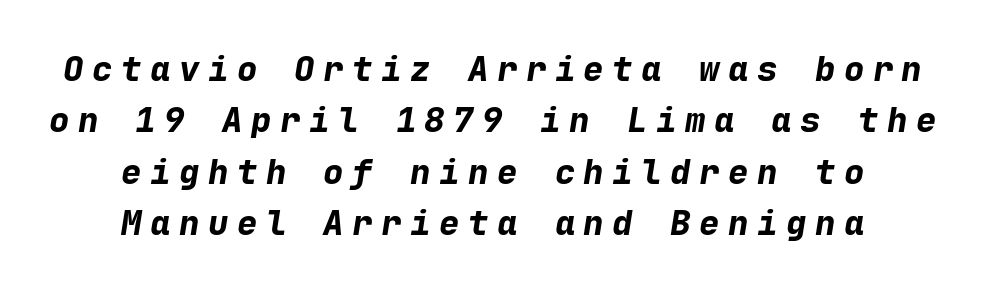
Q: Is the text bold? A: Yes.
Q: Is the text italic (slanted)? A: Yes, it leans right by about 9 degrees.
Q: Is the text underlined? A: No.
Q: How is the paragraph aligned? A: Centered.
Q: Is the spacing between letters normal or unusually wide? A: Unusually wide.
Q: Is the spacing between lines tight, normal or loose? A: Normal.
Q: Width (condensed, normal, or wide)? A: Normal.
Q: Stroke contrast? A: Low.
Q: x-height? A: Medium.
Q: Monospaced? A: Yes.
